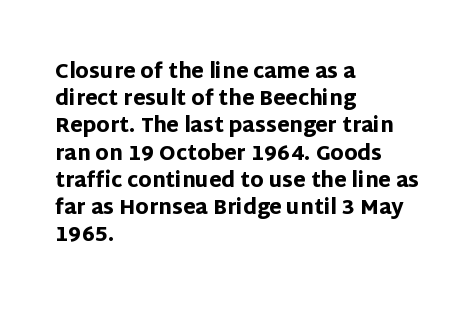
{"italic": "no", "bold": "yes", "underline": "no", "align": "left", "line_spacing": "normal", "line_spacing_ratio": 1.36, "letter_spacing": "normal", "letter_spacing_em": 0.0, "glyph_px": 20}
